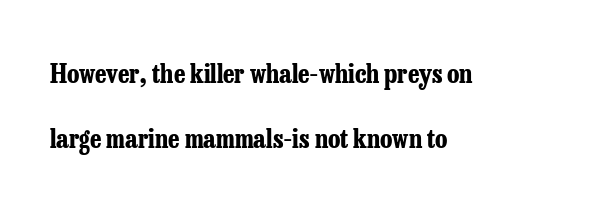
The image shows 26 px bold type, upright; set left-aligned, loose line spacing (2.49x), normal letter spacing, not underlined.
